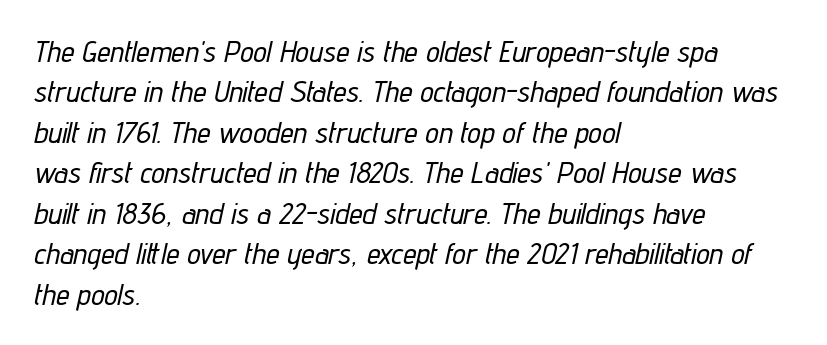
The image shows 30 px condensed type, italic (leaning right); set left-aligned, normal line spacing (1.35x), normal letter spacing, not underlined; low stroke contrast and a medium x-height.
